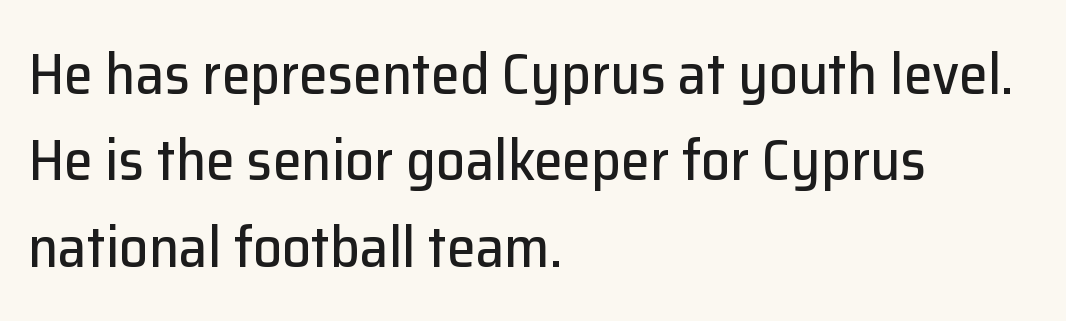
The paragraph has a hard left edge and a soft right edge. Each word holds together tightly as a unit, with standard inter-letter gaps. Line spacing here is normal. Descenders are the only things crossing below the line.
